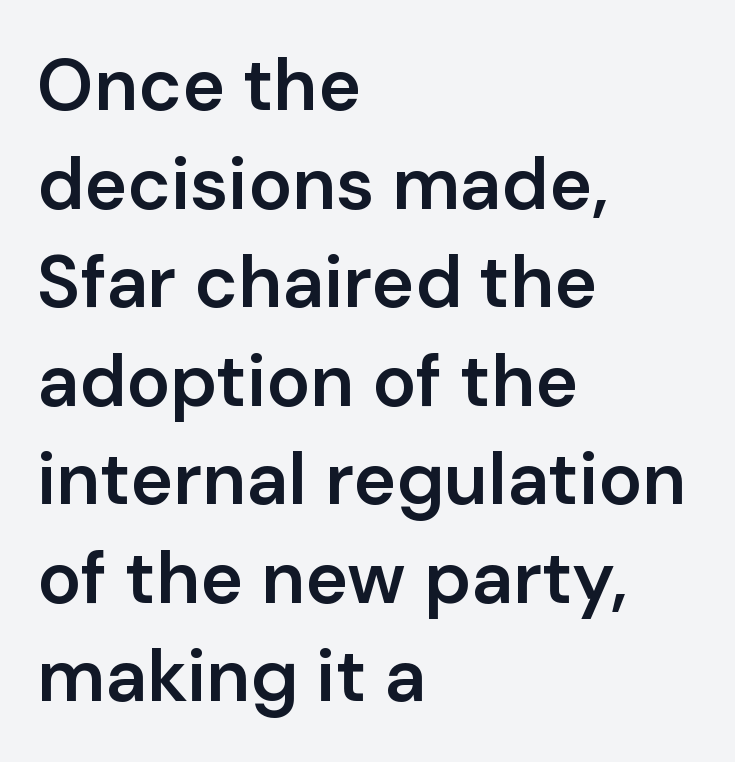
Q: Is the text bold? A: Semi-bold.
Q: Is the text italic (slanted)? A: No, it is upright.
Q: Is the typeface a serif or a sans-serif typeface? A: Sans-serif.
Q: Is the text underlined? A: No.
Q: How is the paragraph aligned? A: Left-aligned.
Q: Is the spacing between letters normal or unusually wide? A: Normal.
Q: Is the spacing between lines tight, normal or loose? A: Normal.
Q: Width (condensed, normal, or wide)? A: Normal.
Q: Stroke contrast? A: Low.
Q: x-height? A: Medium.
Q: Monospaced? A: No.
